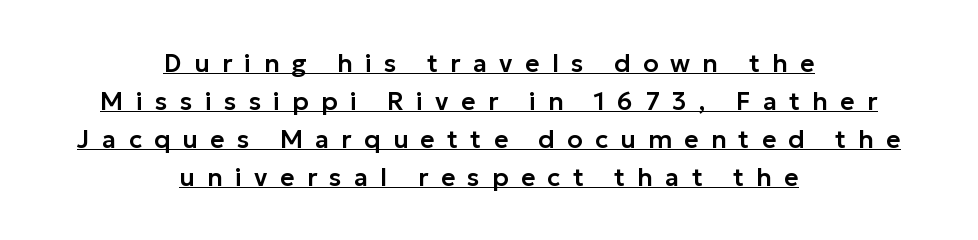
The image shows 25 px text type, upright; set centered, normal line spacing (1.52x), unusually wide letter spacing (+0.49 em), underlined.
